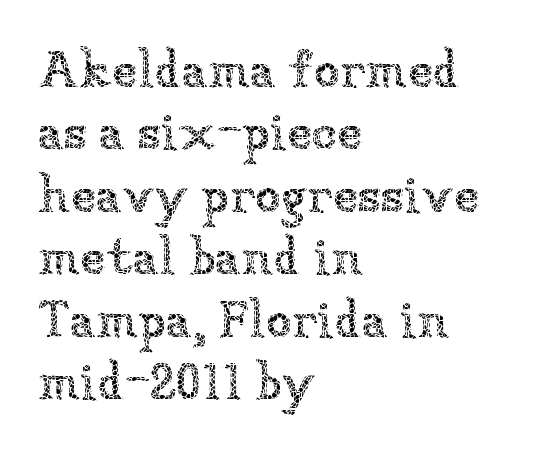
Q: Is the text bold? A: No.
Q: Is the text italic (slanted)? A: No, it is upright.
Q: Is the text underlined? A: No.
Q: How is the paragraph aligned? A: Left-aligned.
Q: Is the spacing between letters normal or unusually wide? A: Normal.
Q: Width (condensed, normal, or wide)? A: Normal.
Q: Stroke contrast? A: Low.
Q: x-height? A: Medium.
Q: Monospaced? A: No.
